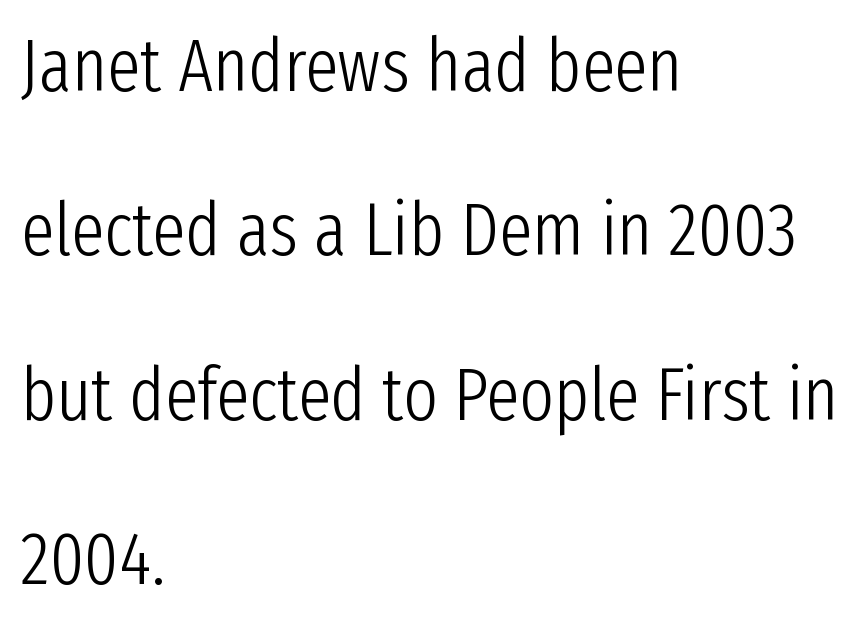
The typography opts for an upright posture over an oblique one. One-word summary of the alignment: left. Look at the bottom of the vertical strokes: they stop flat, with no serifs. The letters look calm and open, with moderate or lighter stems. Descenders are the only things crossing below the line.
